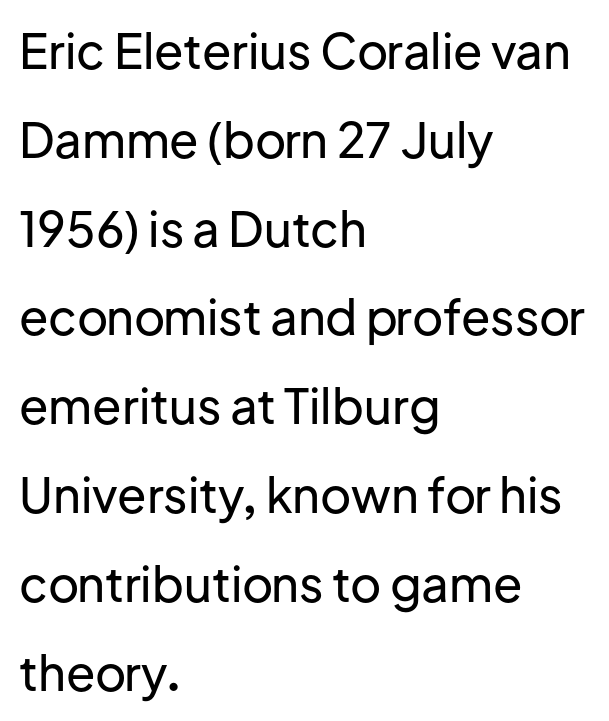
The image shows 48 px sans-serif type, upright; set left-aligned, line spacing 1.85x, normal letter spacing, not underlined; low stroke contrast and a medium x-height.
